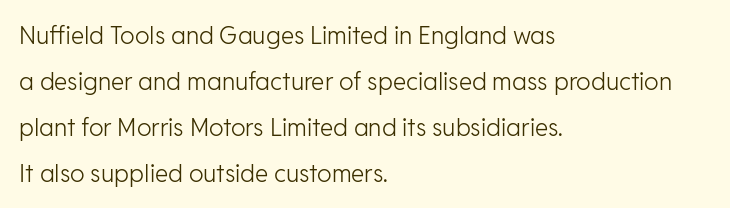
The image shows 24 px text type, upright; set left-aligned, loose line spacing (1.91x), normal letter spacing, not underlined.
